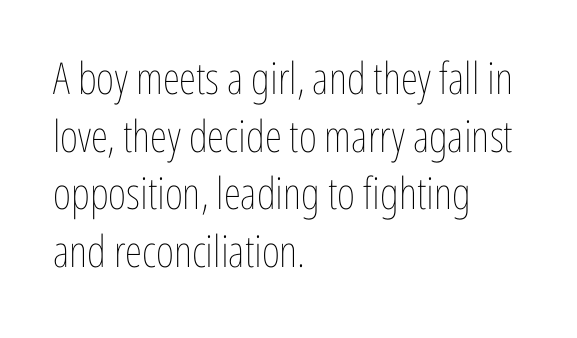
The image shows 44 px thin, condensed type, upright; set left-aligned, normal line spacing (1.31x), normal letter spacing, not underlined; low stroke contrast and a medium x-height.
